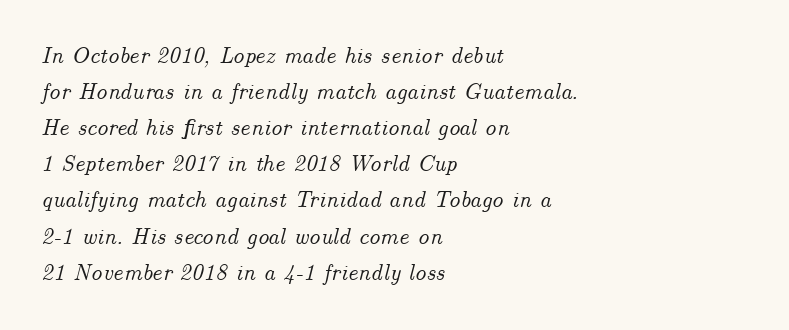
Check the space under the baseline: it is left empty. The rag falls on the right side of this text block. The letters are slanted; this is an italic face. How are the letters spaced? Ordinarily, with no added tracking. If you measured baseline to baseline, you'd find a middling distance.
